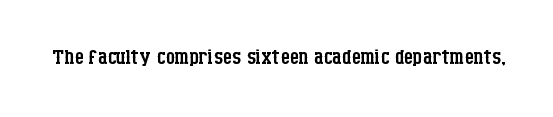
Here the designer chose a conventional face with non-uniform glyph widths. Designer's note — italics off, roman on. Type style note: has serifs. Observe the ordinary spacing: letters are neighbours, not strangers. The words here are not underlined. Is this a heavy cut? Hardly; it is regular or lighter.
